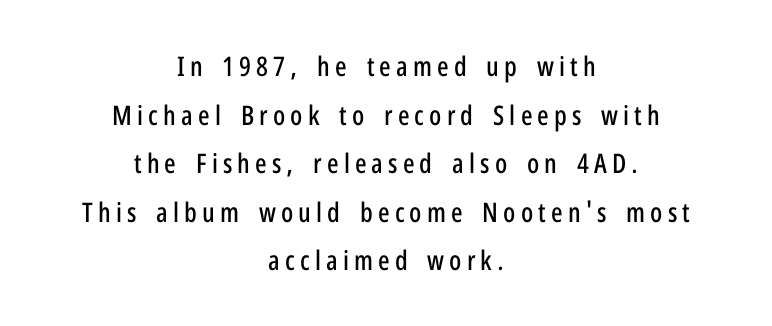
A typesetter would mark this as roman, not italic. The words here are not underlined. Visually the block forms a symmetrical silhouette, jagged on both flanks.
